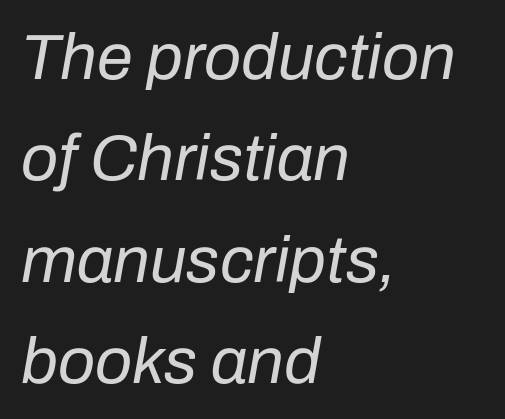
Q: Is the text bold? A: No.
Q: Is the text italic (slanted)? A: Yes, it leans right by about 10 degrees.
Q: Is the text underlined? A: No.
Q: How is the paragraph aligned? A: Left-aligned.
Q: Is the spacing between letters normal or unusually wide? A: Normal.
Q: Is the spacing between lines tight, normal or loose? A: Normal.
Q: Width (condensed, normal, or wide)? A: Normal.
Q: Stroke contrast? A: Low.
Q: x-height? A: Medium.
Q: Monospaced? A: No.
